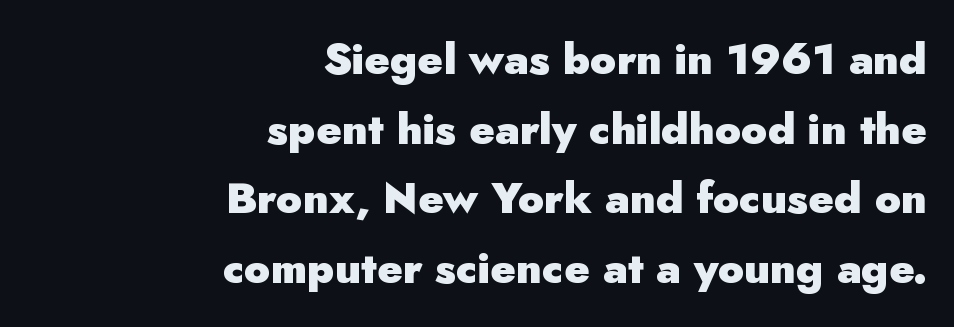
{"serif": "no", "italic": "no", "bold": "yes", "weight": "heavy", "width": "normal", "stroke_contrast": "low", "x_height": "small", "monospaced": "no", "underline": "no", "align": "right", "line_spacing": "normal", "line_spacing_ratio": 1.62, "letter_spacing": "normal", "letter_spacing_em": 0.0, "glyph_px": 43}
